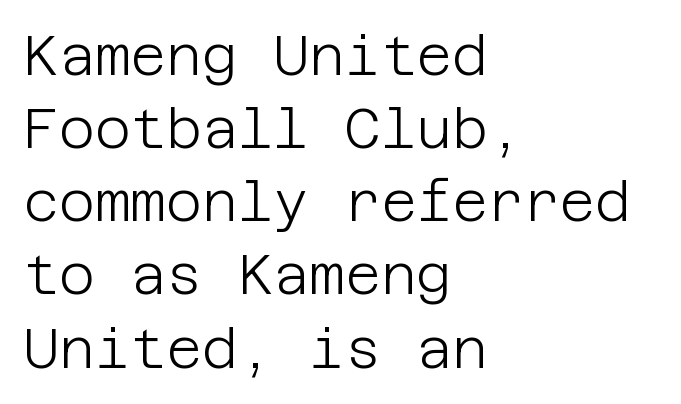
The image shows 55 px light sans-serif type, upright; set left-aligned, normal line spacing (1.33x), normal letter spacing, not underlined; low stroke contrast and a large x-height.
